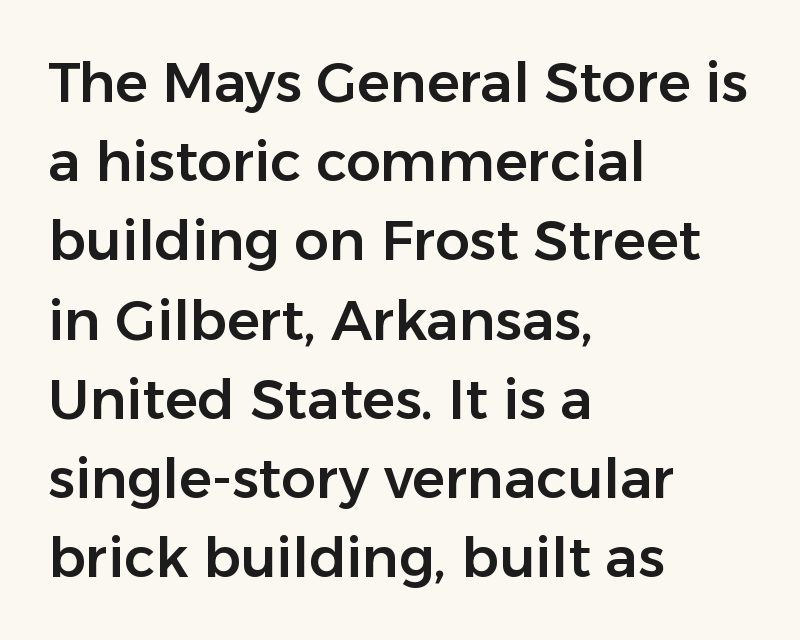
You could not count columns in this text — the font is proportionally spaced. A roman cut, with each character standing at attention. To sum up the face: it is a sans, with no serifs. The strip under each line holds only bare page. Students, observe: this is what conventionally led text looks like.
